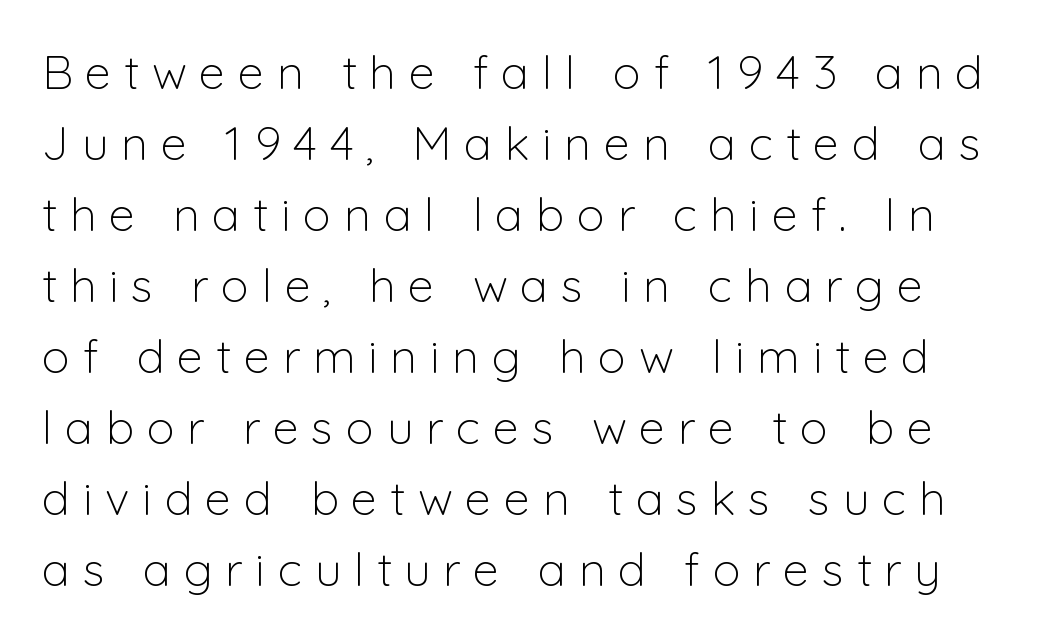
Q: Is the text bold? A: No.
Q: Is the text italic (slanted)? A: No, it is upright.
Q: Is the typeface a serif or a sans-serif typeface? A: Sans-serif.
Q: Is the text underlined? A: No.
Q: Is the spacing between letters normal or unusually wide? A: Unusually wide.
Q: Is the spacing between lines tight, normal or loose? A: Normal.
Q: Width (condensed, normal, or wide)? A: Normal.
Q: Stroke contrast? A: Low.
Q: x-height? A: Medium.
Q: Monospaced? A: No.
